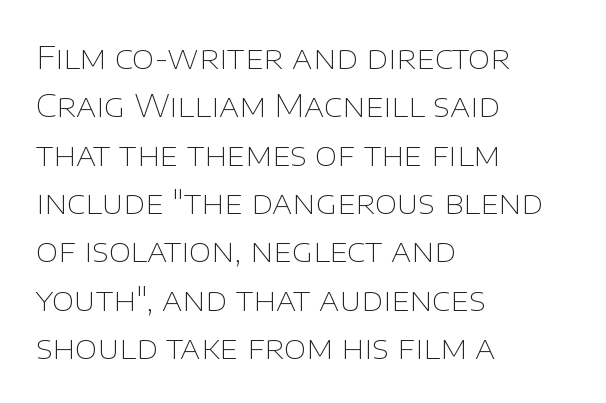
{"serif": "no", "italic": "no", "bold": "no", "weight": "thin", "width": "normal", "stroke_contrast": "low", "x_height": "large", "monospaced": "no", "underline": "no", "align": "left", "line_spacing": "normal", "line_spacing_ratio": 1.51, "letter_spacing": "normal", "letter_spacing_em": 0.0, "glyph_px": 32}
